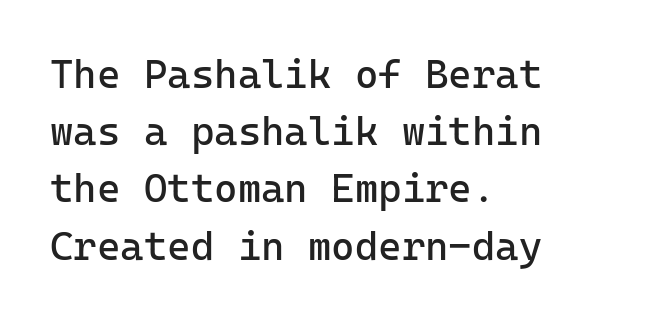
{"serif": "no", "italic": "no", "bold": "no", "weight": "regular", "width": "normal", "stroke_contrast": "low", "x_height": "medium", "monospaced": "yes", "underline": "no", "align": "left", "line_spacing": "normal", "line_spacing_ratio": 1.43, "letter_spacing": "normal", "letter_spacing_em": 0.0, "glyph_px": 40}
